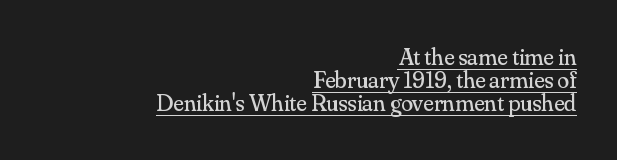
The image shows 24 px text type, upright; set right-aligned, tight line spacing (0.96x), normal letter spacing, underlined.
